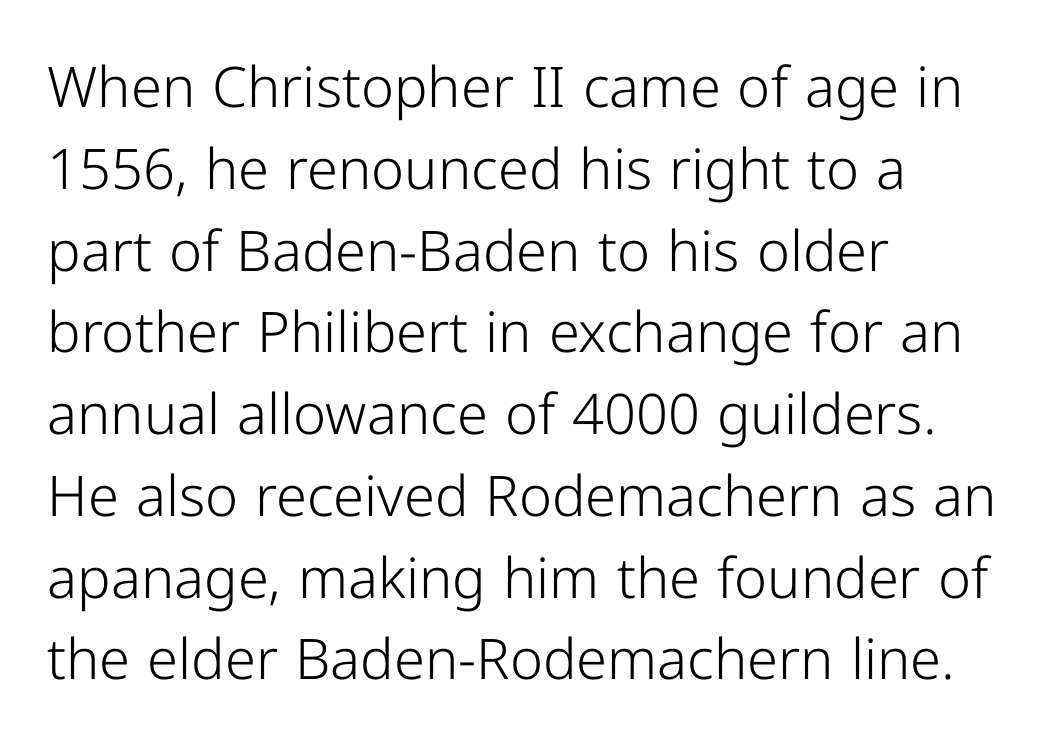
{"serif": "no", "italic": "no", "bold": "no", "weight": "light", "width": "normal", "stroke_contrast": "low", "x_height": "medium", "monospaced": "no", "underline": "no", "align": "left", "line_spacing": "normal", "line_spacing_ratio": 1.46, "letter_spacing": "normal", "letter_spacing_em": 0.0, "glyph_px": 56}
